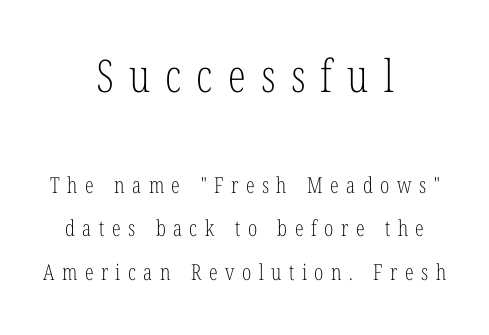
The letters stand upright; this is a roman face. You could fit nearly another row in the gap between these rows. Unmarked baselines from the first word to the last. The line texture is sparse and dotted thanks to wide tracking. Here the designer chose a conventional face with non-uniform glyph widths. Block one is the big one; block two sits smaller underneath.
